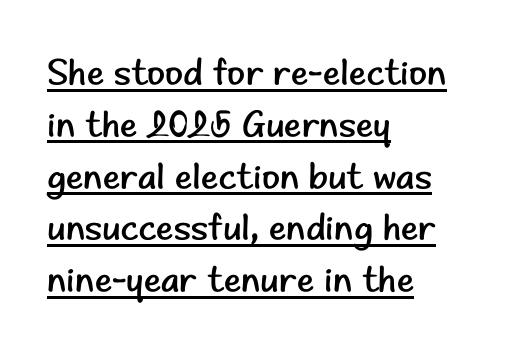
Are there feet on the stems? There aren't — it's a sans. It's the straight-up-and-down kind of type. The rendering anchors every line to the left-hand side. Honestly, the underline is the first thing you notice here.
